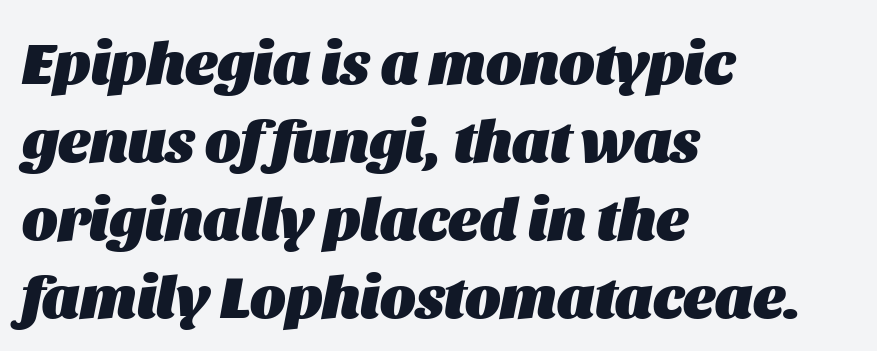
Q: Is the text bold? A: Yes.
Q: Is the text italic (slanted)? A: Yes, it leans right by about 11 degrees.
Q: Is the text underlined? A: No.
Q: How is the paragraph aligned? A: Left-aligned.
Q: Is the spacing between letters normal or unusually wide? A: Normal.
Q: Is the spacing between lines tight, normal or loose? A: Normal.
Q: Width (condensed, normal, or wide)? A: Normal.
Q: Stroke contrast? A: Medium.
Q: x-height? A: Large.
Q: Monospaced? A: No.
